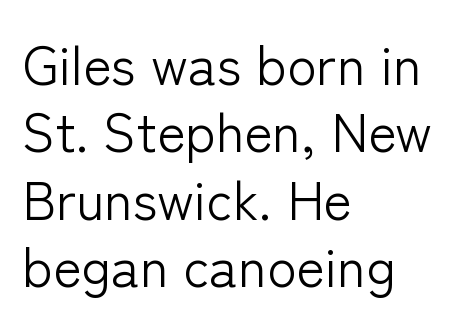
The image shows 54 px light sans-serif type, upright; set left-aligned, normal line spacing (1.25x), normal letter spacing, not underlined; low stroke contrast and a medium x-height.
